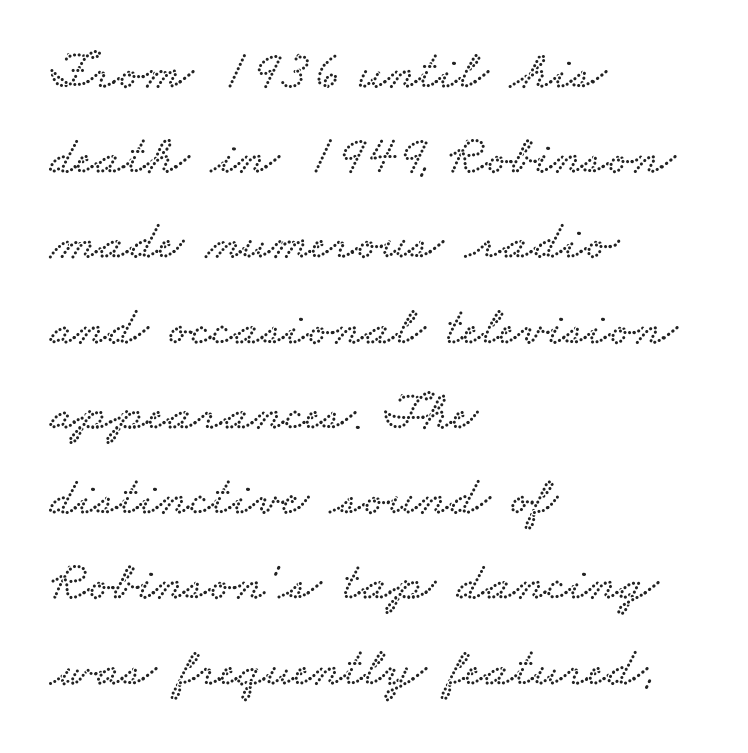
The image shows 55 px wide serif type; set left-aligned, normal line spacing (1.55x), normal letter spacing, not underlined; low stroke contrast and a small x-height.
